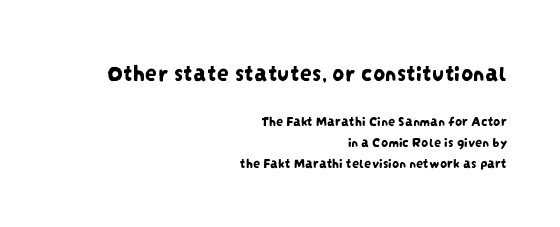
{"underline": "no", "align": "right", "line_spacing": "normal", "line_spacing_ratio": 1.52, "letter_spacing": "normal", "letter_spacing_em": 0.0, "larger_block": "first", "size_ratio": 1.71, "glyph_px": 24}
